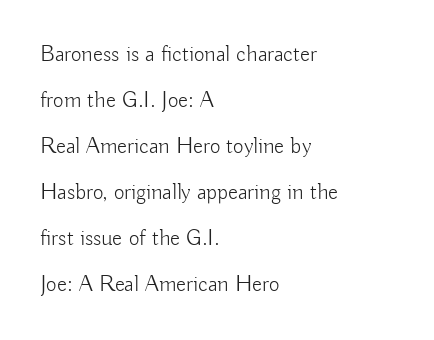
The image shows 23 px text type, upright; set left-aligned, loose line spacing (2.0x), normal letter spacing, not underlined.
